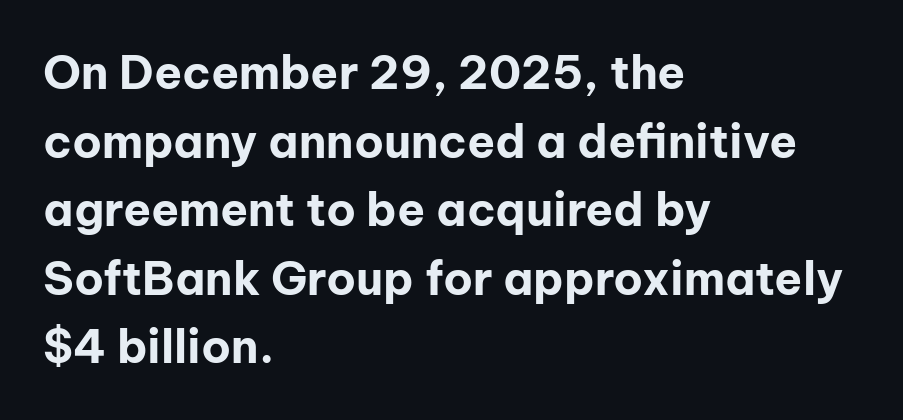
The image shows 46 px bold sans-serif type, upright; set left-aligned, normal line spacing (1.49x), normal letter spacing, not underlined; low stroke contrast and a medium x-height.
